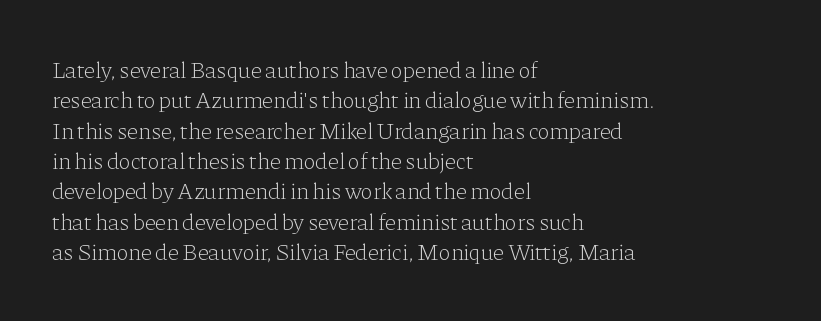
Q: Is the text bold? A: No.
Q: Is the text italic (slanted)? A: No, it is upright.
Q: Is the text underlined? A: No.
Q: How is the paragraph aligned? A: Left-aligned.
Q: Is the spacing between letters normal or unusually wide? A: Normal.
Q: Is the spacing between lines tight, normal or loose? A: Normal.
